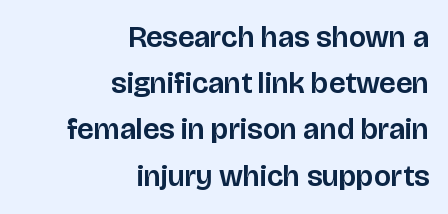
{"serif": "no", "italic": "no", "width": "normal", "stroke_contrast": "low", "x_height": "large", "monospaced": "no", "underline": "no", "align": "right", "line_spacing": "normal", "line_spacing_ratio": 1.54, "letter_spacing": "normal", "letter_spacing_em": 0.0, "glyph_px": 30}
